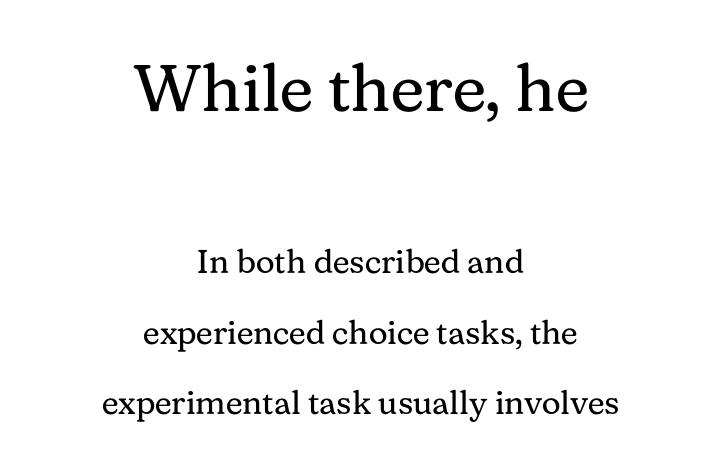
The image shows 66 px regular-weight serif type, upright; set centered, loose line spacing (2.14x), normal letter spacing, not underlined; the first (top) block is 2.0x larger; medium stroke contrast and a medium x-height.
